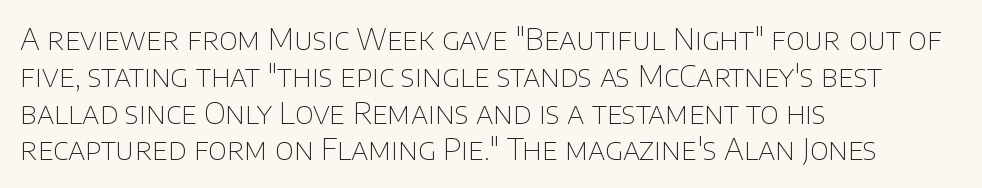
The image shows 29 px thin sans-serif type, upright; set left-aligned, normal line spacing (1.27x), normal letter spacing, not underlined; low stroke contrast and a large x-height.
